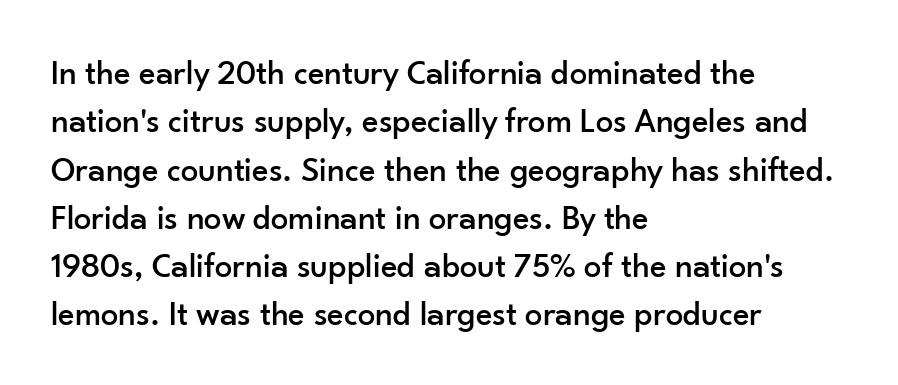
Does the leading feel generous? No, just average. Italic: no, the glyphs are upright roman. The string is rendered with underlining switched off. The face used here is rendered with its standard letterfit. Short and long lines alike share a common starting point at left.
